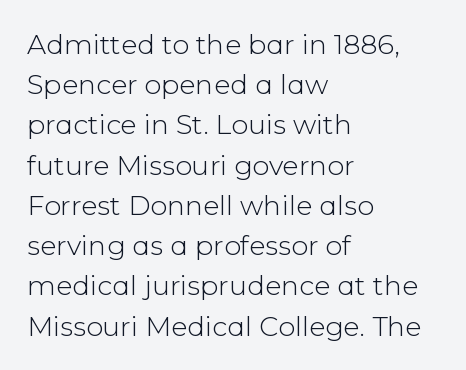
{"italic": "no", "bold": "no", "underline": "no", "align": "left", "line_spacing": "normal", "line_spacing_ratio": 1.49, "letter_spacing": "normal", "letter_spacing_em": 0.0, "glyph_px": 27}
